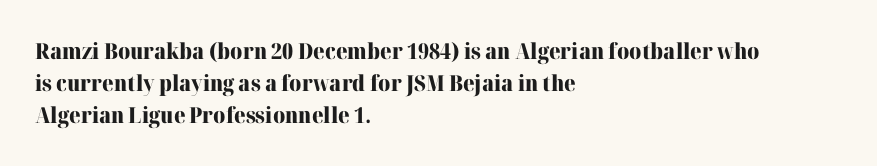
The image shows 22 px bold type, upright; set left-aligned, normal line spacing (1.46x), normal letter spacing, not underlined.
